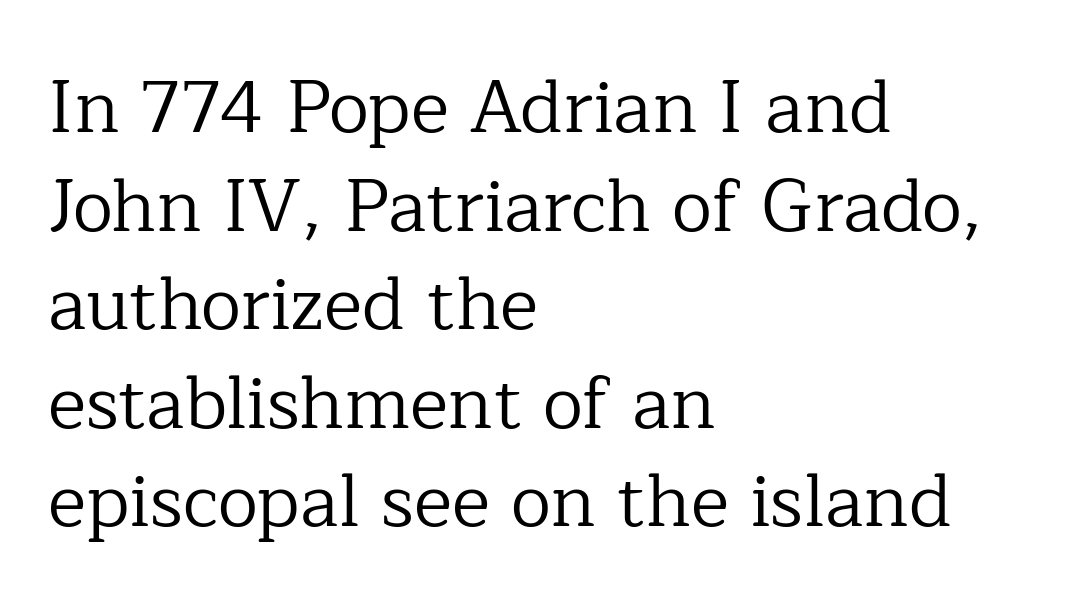
The text block is weighted toward the left margin, trailing off unevenly rightward. Designer's note — italics off, roman on. The string is rendered with underlining switched off. Is this a fixed-width face? No — the glyphs have proportional, varying widths. The designer left line spacing at the default.
